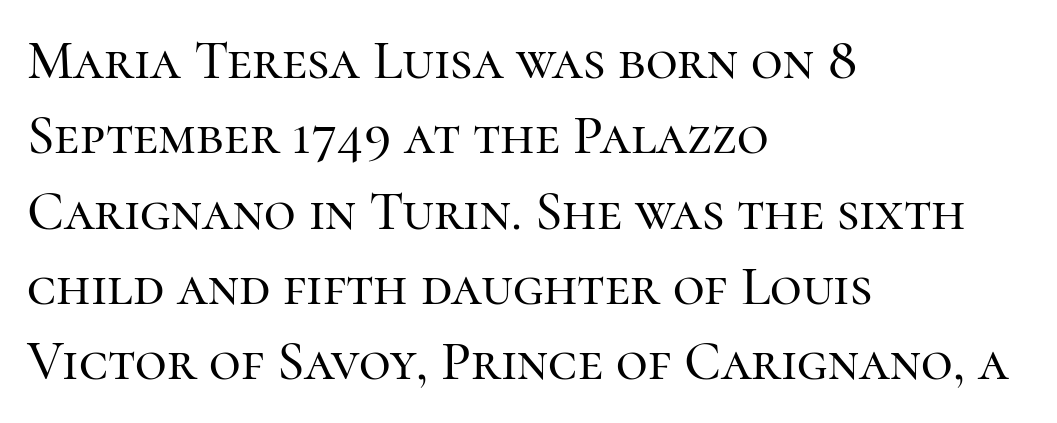
The image shows 55 px serif type, upright; set left-aligned, normal line spacing (1.37x), normal letter spacing, not underlined; high stroke contrast and a medium x-height.
